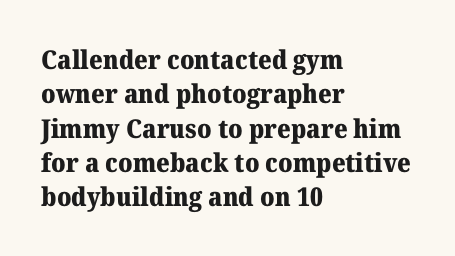
Q: Is the text bold? A: Yes.
Q: Is the text italic (slanted)? A: No, it is upright.
Q: Is the text underlined? A: No.
Q: How is the paragraph aligned? A: Left-aligned.
Q: Is the spacing between letters normal or unusually wide? A: Normal.
Q: Is the spacing between lines tight, normal or loose? A: Normal.
